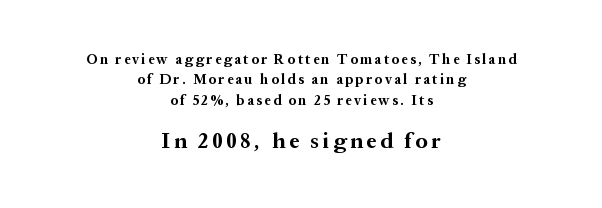
{"italic": "no", "bold": "yes", "underline": "no", "align": "center", "line_spacing": "normal", "line_spacing_ratio": 1.45, "larger_block": "second", "size_ratio": 1.57, "glyph_px": 22}
